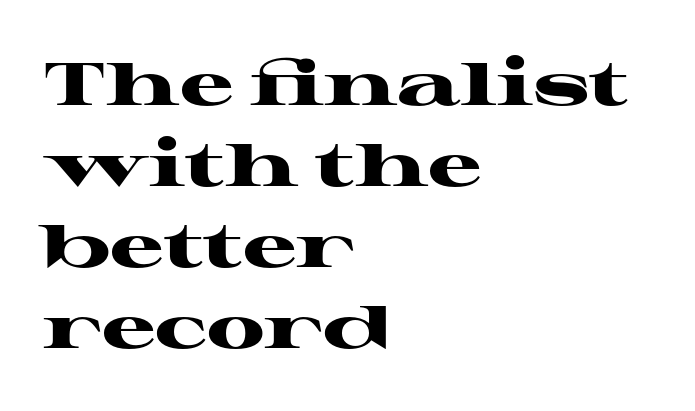
{"serif": "yes", "italic": "no", "bold": "yes", "weight": "heavy", "width": "wide", "stroke_contrast": "high", "x_height": "medium", "monospaced": "no", "underline": "no", "align": "left", "line_spacing": "normal", "line_spacing_ratio": 1.35, "letter_spacing": "normal", "letter_spacing_em": 0.0, "glyph_px": 60}
